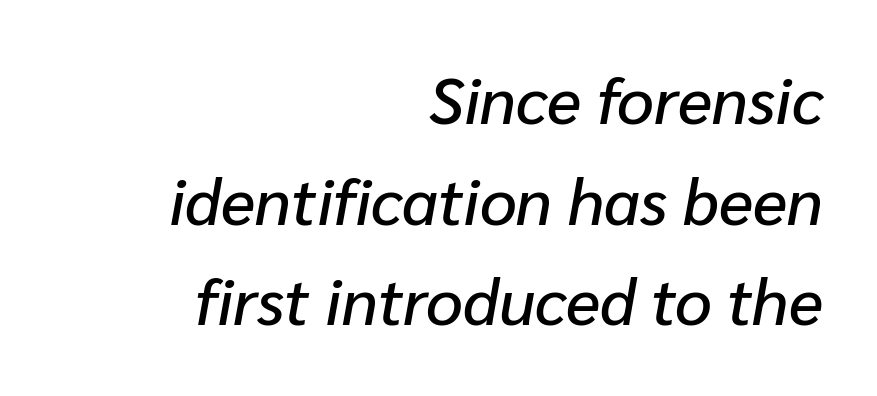
{"italic": "yes", "lean": "right", "slant_degrees": 10, "width": "normal", "stroke_contrast": "low", "x_height": "medium", "monospaced": "no", "underline": "no", "align": "right", "line_spacing": "normal", "line_spacing_ratio": 1.55, "letter_spacing": "normal", "letter_spacing_em": 0.0, "glyph_px": 65}
